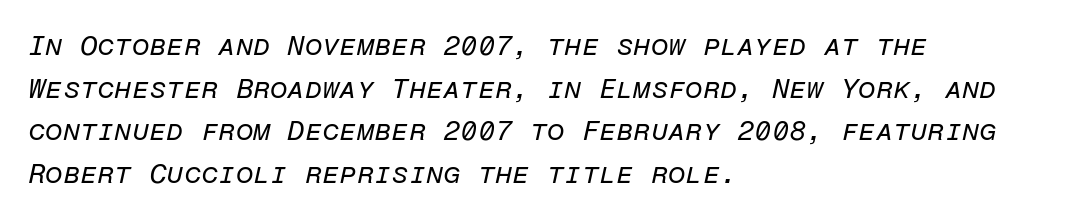
{"italic": "yes", "lean": "right", "slant_degrees": 12, "bold": "no", "weight": "regular", "width": "normal", "stroke_contrast": "low", "x_height": "medium", "monospaced": "yes", "underline": "no", "align": "left", "line_spacing": "normal", "line_spacing_ratio": 1.52, "letter_spacing": "normal", "letter_spacing_em": 0.0, "glyph_px": 28}
